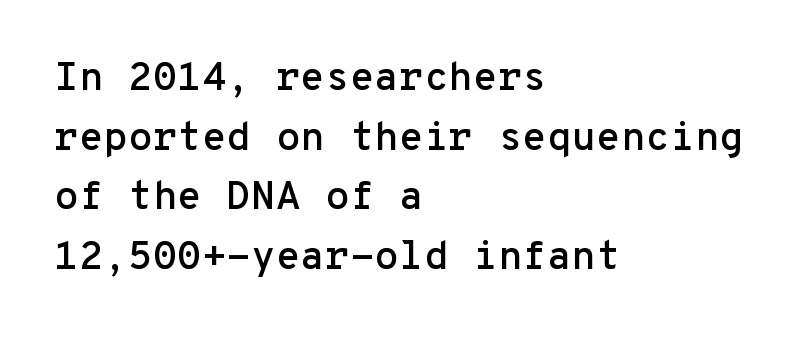
{"serif": "no", "italic": "no", "width": "normal", "stroke_contrast": "low", "x_height": "medium", "monospaced": "yes", "underline": "no", "align": "left", "line_spacing": "normal", "line_spacing_ratio": 1.49, "letter_spacing": "normal", "letter_spacing_em": 0.0, "glyph_px": 40}
